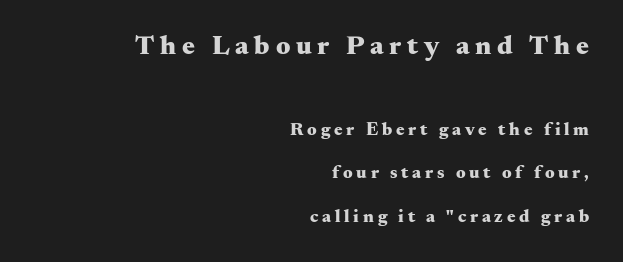
The image shows 27 px bold type, upright; set right-aligned, loose line spacing (2.42x), unusually wide letter spacing (+0.21 em), not underlined; the first (top) block is 1.5x larger.
